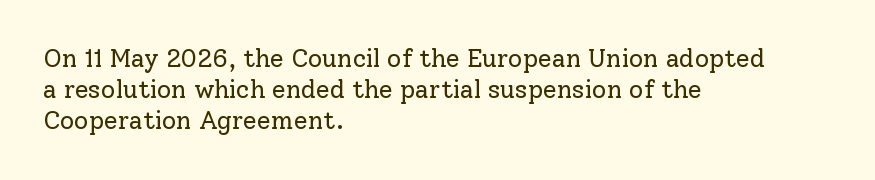
{"italic": "no", "bold": "no", "underline": "no", "align": "left", "line_spacing": "normal", "line_spacing_ratio": 1.25, "letter_spacing": "normal", "letter_spacing_em": 0.0, "glyph_px": 25}
